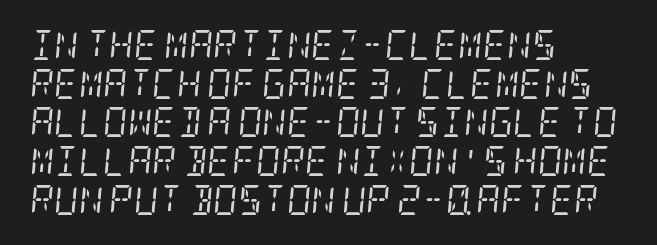
{"serif": "yes", "italic": "yes", "lean": "right", "slant_degrees": 5, "bold": "no", "weight": "regular", "width": "condensed", "stroke_contrast": "low", "x_height": "large", "underline": "no", "align": "left", "line_spacing": "normal", "line_spacing_ratio": 1.29, "letter_spacing": "normal", "letter_spacing_em": 0.0, "glyph_px": 30}
